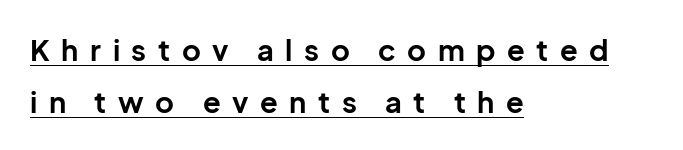
{"serif": "no", "italic": "no", "bold": "yes", "weight": "bold", "width": "normal", "stroke_contrast": "low", "x_height": "medium", "monospaced": "no", "underline": "yes", "align": "left", "line_spacing_ratio": 1.79, "letter_spacing": "wide", "letter_spacing_em": 0.4, "glyph_px": 29}
